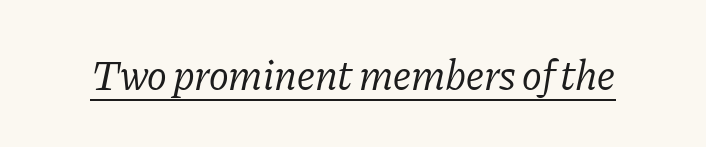
{"serif": "yes", "italic": "yes", "lean": "right", "slant_degrees": 11, "bold": "no", "weight": "regular", "width": "normal", "stroke_contrast": "low", "x_height": "medium", "monospaced": "no", "underline": "yes", "letter_spacing": "normal", "letter_spacing_em": 0.0, "glyph_px": 42}
